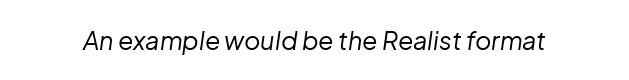
{"italic": "yes", "lean": "right", "slant_degrees": 8, "bold": "no", "underline": "no", "letter_spacing": "normal", "letter_spacing_em": 0.0, "glyph_px": 25}
